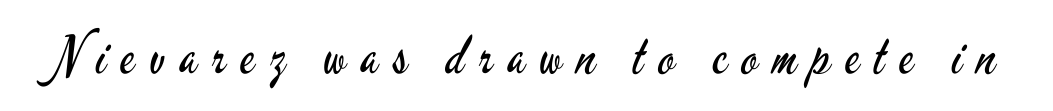
Q: Is the text bold? A: No.
Q: Is the text italic (slanted)? A: Yes.
Q: Is the typeface a serif or a sans-serif typeface? A: Sans-serif.
Q: Is the text underlined? A: No.
Q: Is the spacing between letters normal or unusually wide? A: Unusually wide.
Q: Width (condensed, normal, or wide)? A: Condensed.
Q: Stroke contrast? A: Low.
Q: x-height? A: Small.
Q: Monospaced? A: No.
